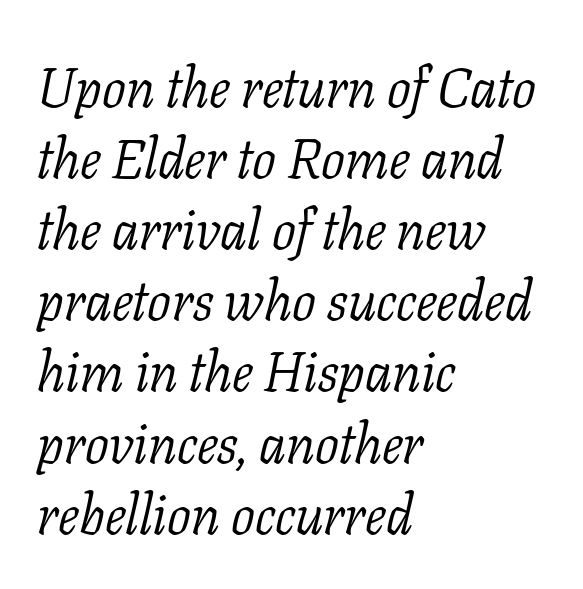
The face used here is rendered with its standard letterfit. Each letter keeps its own natural width here, so spacing adapts to shape. Baseline-to-baseline distance is the conventional proportion of letter height. A typesetter would label this face a serif. Reading down the block, your eye returns to a fixed left position each line.
